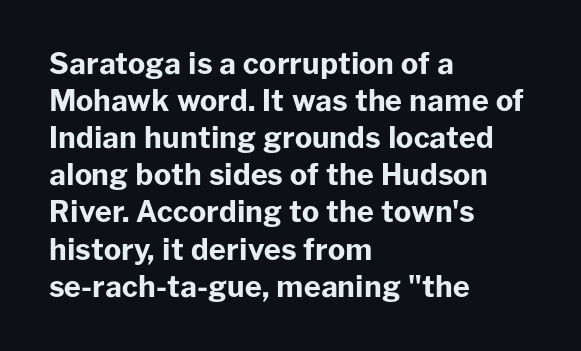
Q: Is the text bold? A: Yes.
Q: Is the text italic (slanted)? A: No, it is upright.
Q: Is the typeface a serif or a sans-serif typeface? A: Sans-serif.
Q: Is the text underlined? A: No.
Q: How is the paragraph aligned? A: Left-aligned.
Q: Is the spacing between letters normal or unusually wide? A: Normal.
Q: Is the spacing between lines tight, normal or loose? A: Normal.
Q: Width (condensed, normal, or wide)? A: Normal.
Q: Stroke contrast? A: Low.
Q: x-height? A: Medium.
Q: Monospaced? A: No.
